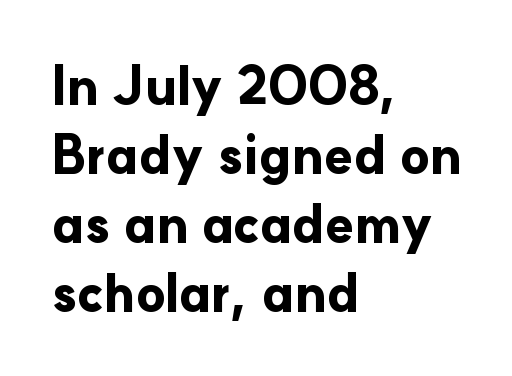
Q: Is the text bold? A: Yes.
Q: Is the text italic (slanted)? A: No, it is upright.
Q: Is the typeface a serif or a sans-serif typeface? A: Sans-serif.
Q: Is the text underlined? A: No.
Q: How is the paragraph aligned? A: Left-aligned.
Q: Is the spacing between letters normal or unusually wide? A: Normal.
Q: Is the spacing between lines tight, normal or loose? A: Normal.
Q: Width (condensed, normal, or wide)? A: Normal.
Q: Stroke contrast? A: Low.
Q: x-height? A: Small.
Q: Monospaced? A: No.
